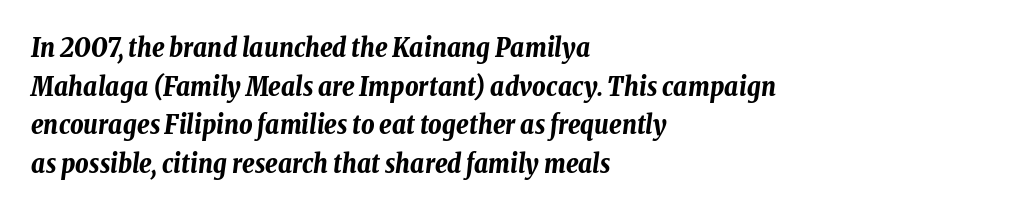
Q: Is the text bold? A: Yes.
Q: Is the text italic (slanted)? A: Yes, it leans right by about 8 degrees.
Q: Is the text underlined? A: No.
Q: How is the paragraph aligned? A: Left-aligned.
Q: Is the spacing between letters normal or unusually wide? A: Normal.
Q: Is the spacing between lines tight, normal or loose? A: Normal.
